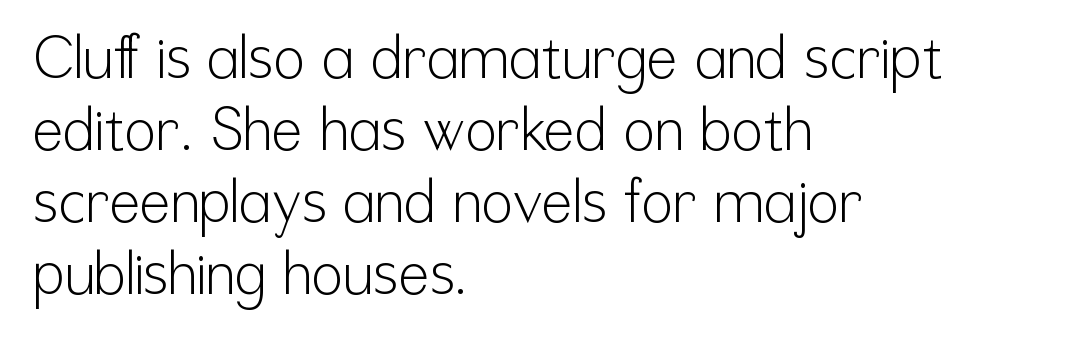
You could not count columns in this text — the font is proportionally spaced. Think standard paragraph weight, or any step lighter than that. These lines are composed in type without serifs. The type sits square on the baseline with zero lean. Alignment: flush left.
